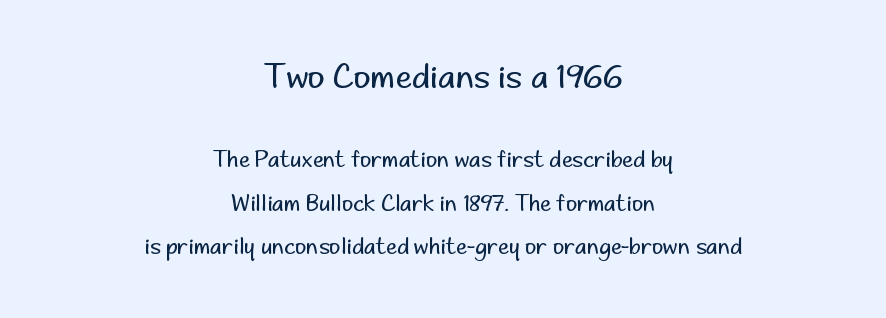
I'd call this a sans setting — the letters go barefoot. Stroke thickness stays within the range of a standard reading face or lighter. These two chunks differ in scale, with the top chunk taking the larger measure. This sample has the flowing, uneven cadence of proportional lettering. The rendering uses a large line-height, opening up the rows. Type without underlining.
